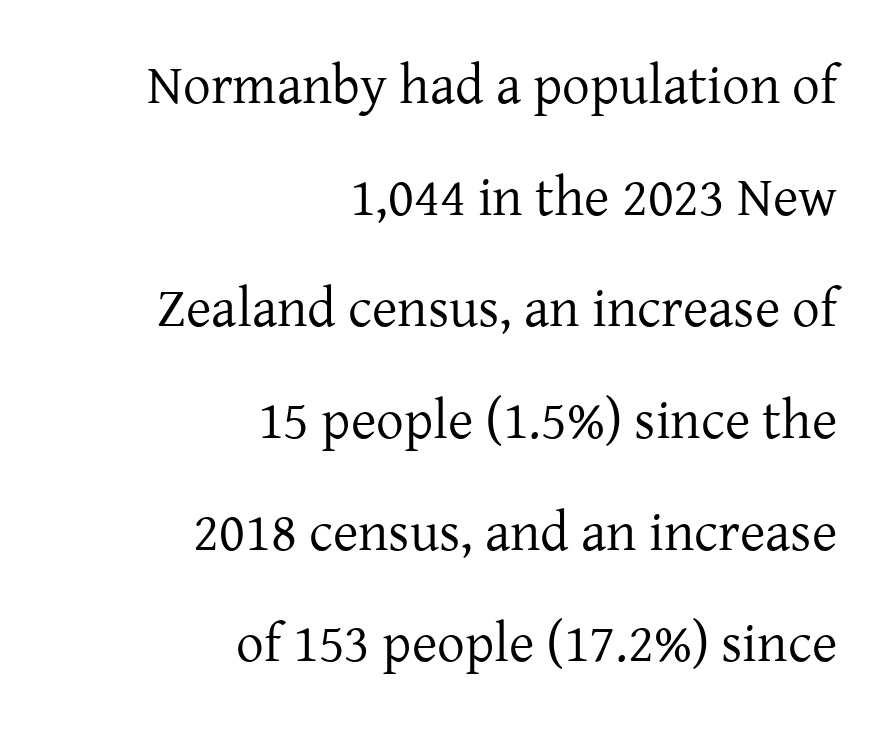
Q: Is the text bold? A: No.
Q: Is the text italic (slanted)? A: No, it is upright.
Q: Is the typeface a serif or a sans-serif typeface? A: Serif.
Q: Is the text underlined? A: No.
Q: How is the paragraph aligned? A: Right-aligned.
Q: Is the spacing between letters normal or unusually wide? A: Normal.
Q: Is the spacing between lines tight, normal or loose? A: Loose.
Q: Width (condensed, normal, or wide)? A: Normal.
Q: Stroke contrast? A: Low.
Q: x-height? A: Medium.
Q: Monospaced? A: No.
